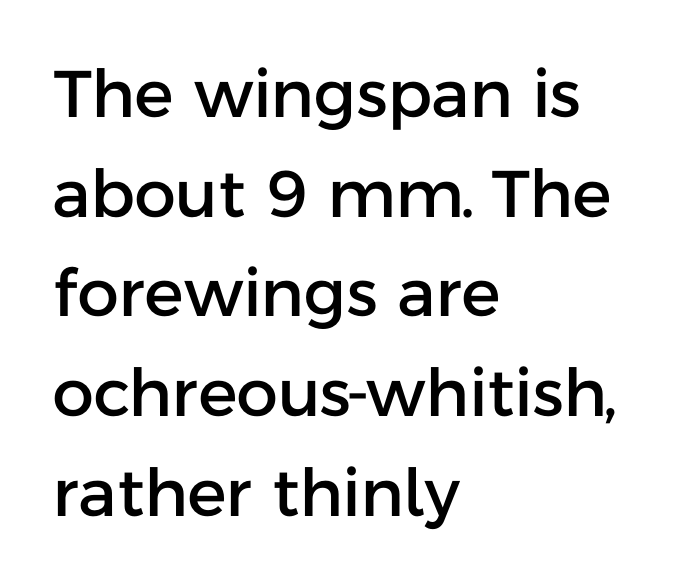
The image shows 66 px sans-serif type, upright; set left-aligned, normal line spacing (1.51x), normal letter spacing, not underlined; low stroke contrast and a medium x-height.
